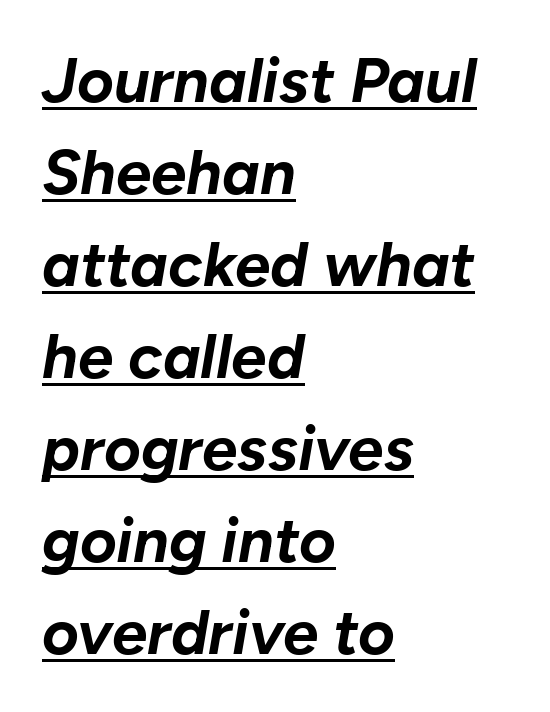
{"italic": "yes", "lean": "right", "slant_degrees": 10, "bold": "yes", "weight": "bold", "width": "normal", "stroke_contrast": "low", "x_height": "medium", "monospaced": "no", "underline": "yes", "align": "left", "line_spacing": "normal", "line_spacing_ratio": 1.46, "letter_spacing": "normal", "letter_spacing_em": 0.0, "glyph_px": 63}
